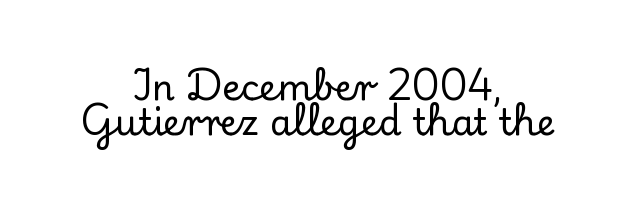
Each letter keeps its own natural width here, so spacing adapts to shape. The lettering stays uniformly vertical, giving the passage a roman look. How are the letters spaced? Ordinarily, with no added tracking. The passage is arranged like a title page — every line centered. One glance says dense: line gaps are narrower than usual.
